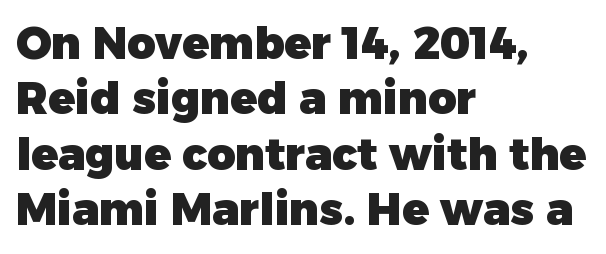
The image shows 44 px heavy sans-serif type, upright; set left-aligned, normal line spacing (1.26x), normal letter spacing, not underlined; low stroke contrast and a medium x-height.
